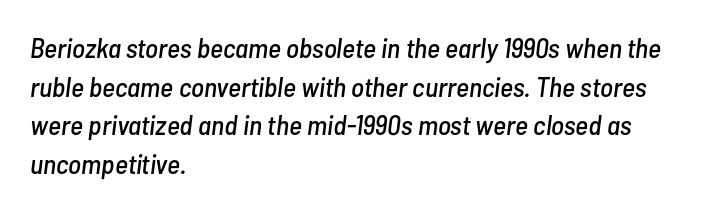
The image shows 28 px condensed type, italic (leaning right); set left-aligned, normal line spacing (1.38x), normal letter spacing, not underlined; low stroke contrast and a medium x-height.
